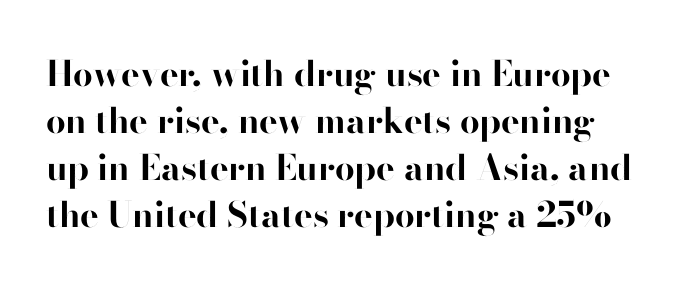
If you measured baseline to baseline, you'd find a middling distance. Inter-character spacing is left at the font's built-in metrics. The characters display no serif detailing; their extremities are plain. The typography opts for an upright posture over an oblique one. The font is running at its bold setting. Honestly, there is no underline to notice here at all.
